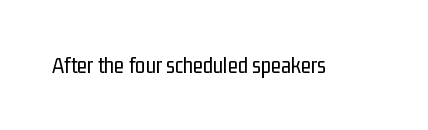
{"italic": "no", "bold": "no", "underline": "no", "letter_spacing": "normal", "letter_spacing_em": 0.0, "glyph_px": 23}
